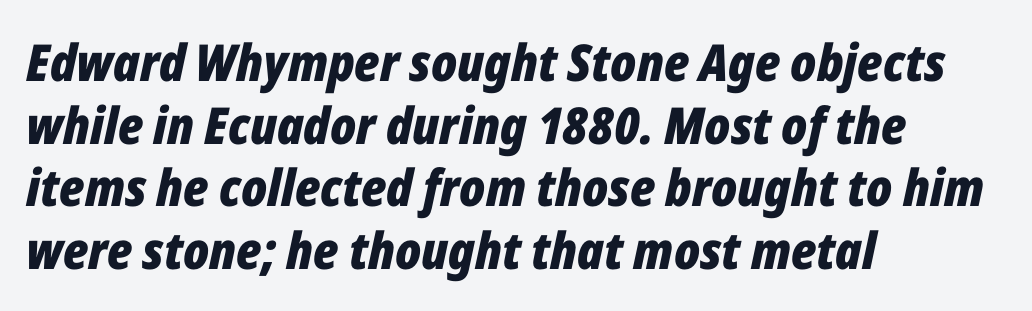
The image shows 51 px bold, condensed type, italic (leaning right); set left-aligned, line spacing 1.23x, normal letter spacing, not underlined; low stroke contrast and a medium x-height.
